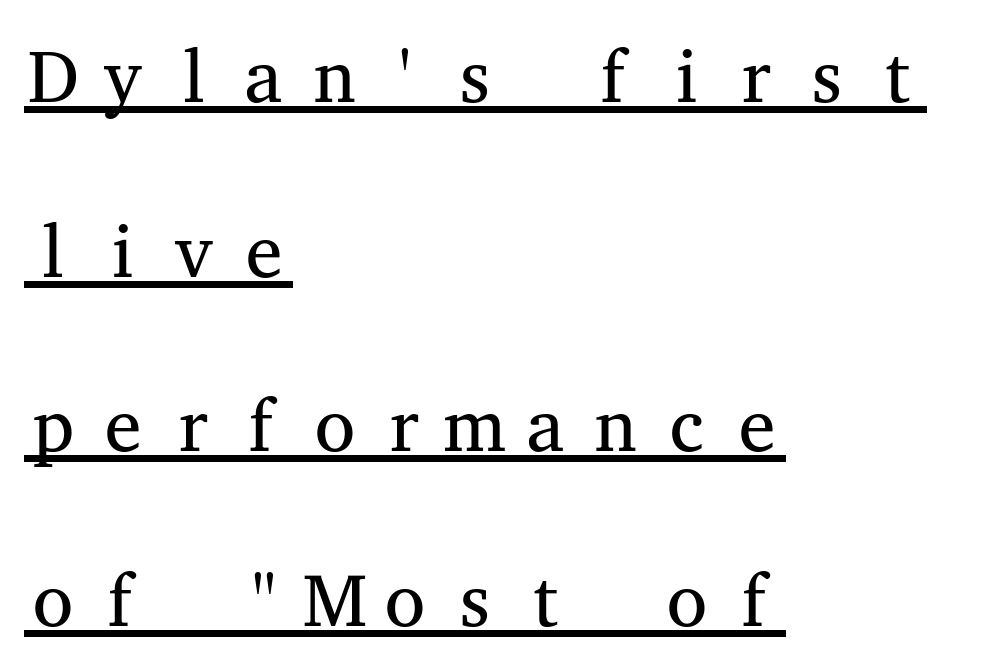
The strokes carry an ordinary text weight at most. Here the designer chose a console-style face with uniform glyph widths. Beneath each row of characters lies a ruled line. Summary of vertical rhythm: relaxed, with wide interline spacing. When letters stand straight like this, we call the style roman or upright. Little horizontal feet cap the strokes, marking this as serif type.
